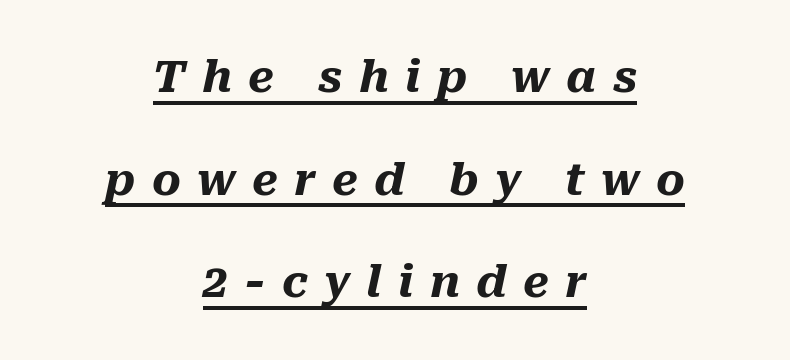
Notice how the passage keeps no hard edge, just a central spine. Students, note that the glyphs here are deliberately spaced far apart. The glyphs look as if they've been sheared to an angle. The glyphs have the mass of a bold cut. Horizontal bands of white between lines are thick stripes. Spacing verdict: proportional, widths tailored to each character.
